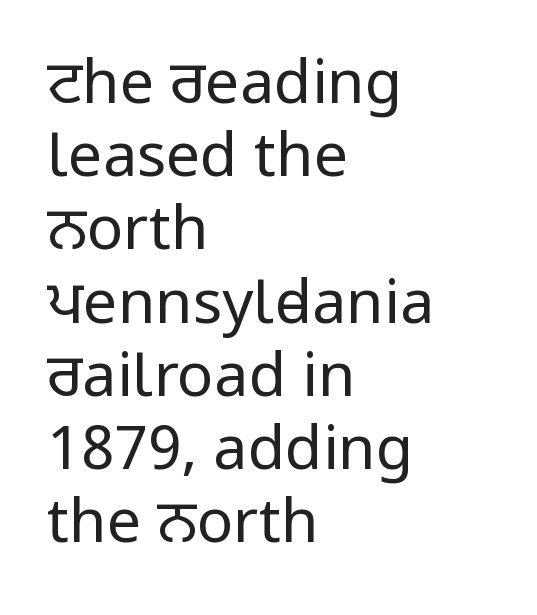
{"serif": "no", "italic": "no", "bold": "no", "weight": "regular", "width": "condensed", "stroke_contrast": "low", "underline": "no", "align": "left", "line_spacing_ratio": 1.2, "letter_spacing": "normal", "letter_spacing_em": 0.0, "glyph_px": 61}
